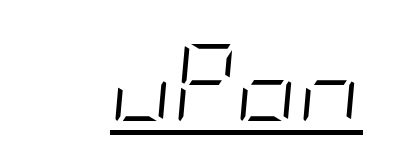
{"italic": "yes", "lean": "right", "slant_degrees": 5, "bold": "no", "weight": "light", "width": "condensed", "stroke_contrast": "low", "x_height": "large", "underline": "yes", "letter_spacing": "normal", "letter_spacing_em": 0.0, "glyph_px": 77}
